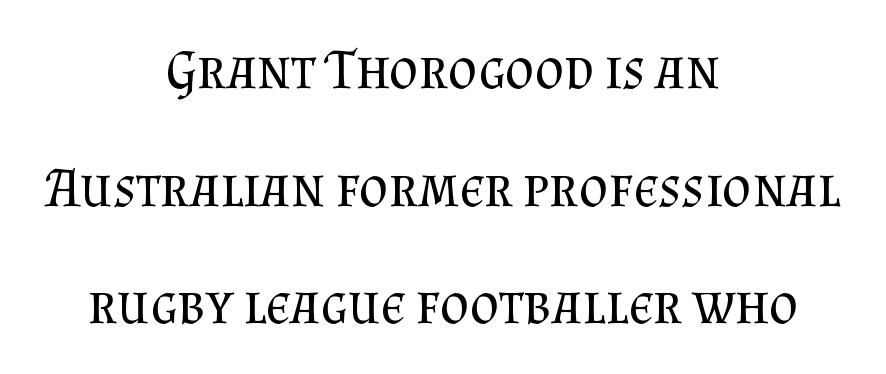
{"serif": "yes", "italic": "no", "bold": "no", "weight": "regular", "width": "normal", "stroke_contrast": "medium", "x_height": "small", "monospaced": "no", "underline": "no", "align": "center", "line_spacing": "loose", "line_spacing_ratio": 2.1, "letter_spacing": "normal", "letter_spacing_em": 0.0, "glyph_px": 56}
